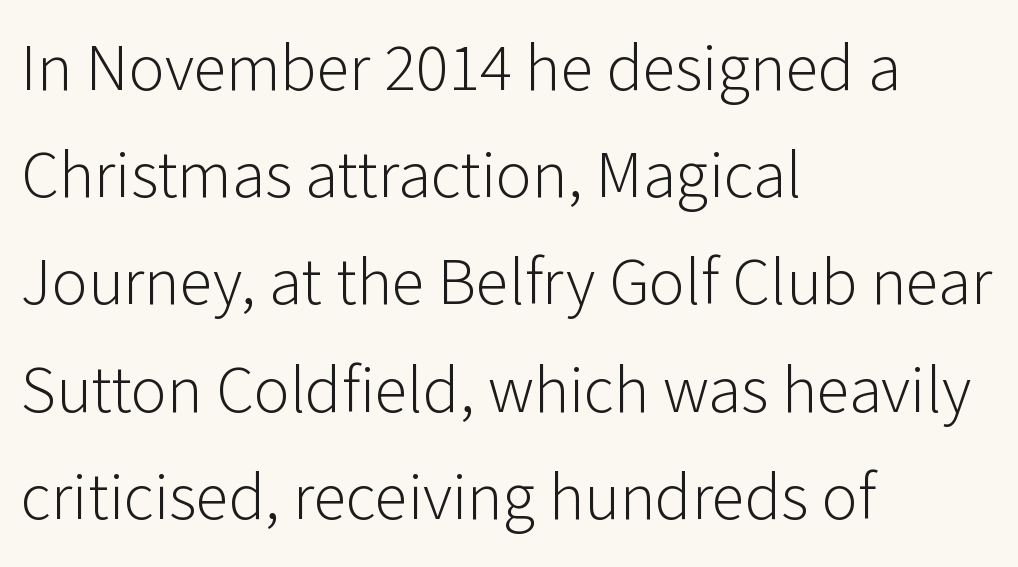
The image shows 67 px light sans-serif type, upright; set left-aligned, normal line spacing (1.6x), normal letter spacing, not underlined; low stroke contrast and a medium x-height.
